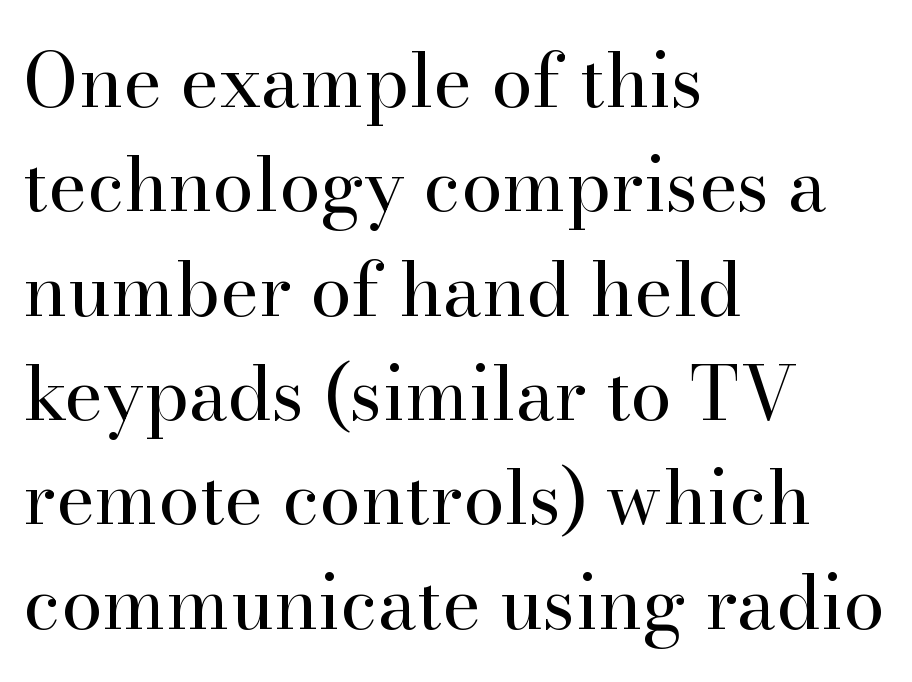
Is this a heavy cut? Hardly; it is regular or lighter. How are the letters spaced? Ordinarily, with no added tracking. Unlike italic type, these characters show no tilt at all. Has an underline been added? It has not. The characters display serif detailing at their extremities.
